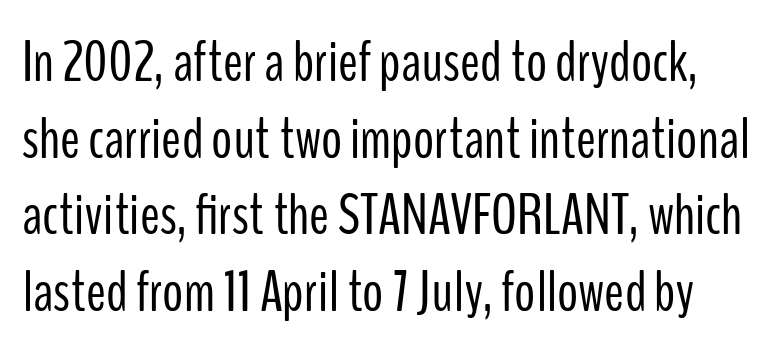
Q: Is the text bold? A: No.
Q: Is the text italic (slanted)? A: No, it is upright.
Q: Is the typeface a serif or a sans-serif typeface? A: Sans-serif.
Q: Is the text underlined? A: No.
Q: Is the spacing between letters normal or unusually wide? A: Normal.
Q: Is the spacing between lines tight, normal or loose? A: Normal.
Q: Width (condensed, normal, or wide)? A: Condensed.
Q: Stroke contrast? A: Low.
Q: x-height? A: Medium.
Q: Monospaced? A: No.
